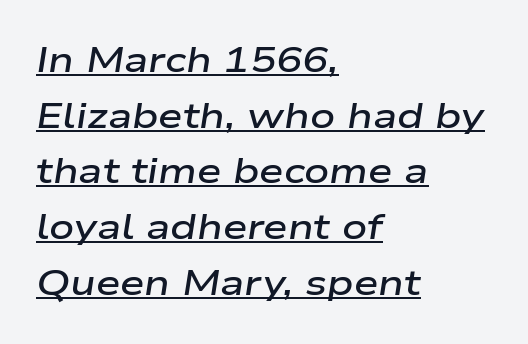
The image shows 35 px semibold, wide type, italic (leaning right); set left-aligned, normal line spacing (1.59x), normal letter spacing, underlined; low stroke contrast and a medium x-height.
